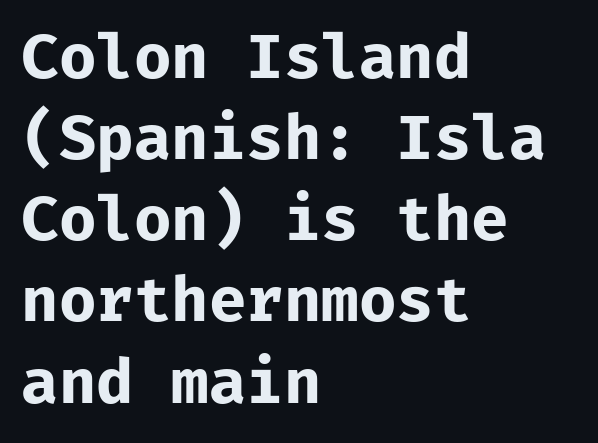
The image shows 61 px bold sans-serif type, upright; set left-aligned, normal line spacing (1.33x), normal letter spacing, not underlined; low stroke contrast and a medium x-height.
